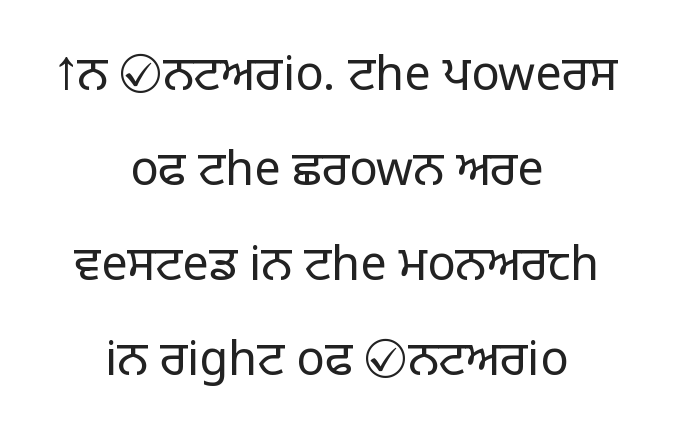
Q: Is the text bold? A: No.
Q: Is the text italic (slanted)? A: No, it is upright.
Q: Is the typeface a serif or a sans-serif typeface? A: Sans-serif.
Q: Is the text underlined? A: No.
Q: How is the paragraph aligned? A: Centered.
Q: Is the spacing between letters normal or unusually wide? A: Normal.
Q: Is the spacing between lines tight, normal or loose? A: Loose.
Q: Width (condensed, normal, or wide)? A: Normal.
Q: Stroke contrast? A: Low.
Q: x-height? A: Large.
Q: Monospaced? A: No.
